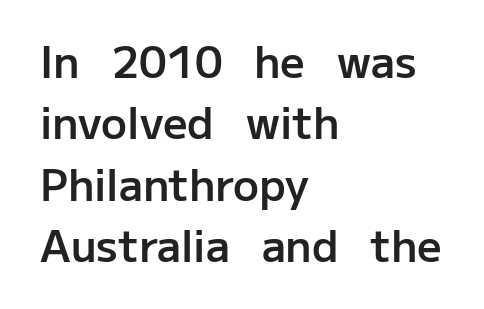
{"serif": "no", "italic": "no", "bold": "semi", "weight": "semibold", "width": "normal", "stroke_contrast": "low", "x_height": "medium", "monospaced": "no", "underline": "no", "align": "left", "line_spacing": "normal", "line_spacing_ratio": 1.43, "letter_spacing": "normal", "letter_spacing_em": 0.0, "glyph_px": 43}
